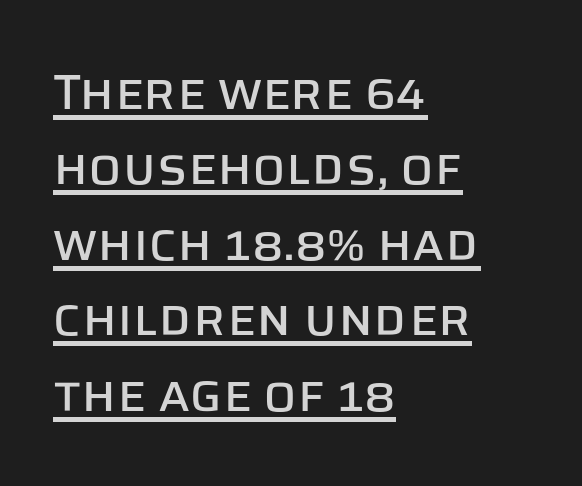
{"serif": "no", "italic": "no", "width": "normal", "stroke_contrast": "low", "x_height": "large", "monospaced": "no", "underline": "yes", "align": "left", "line_spacing": "normal", "line_spacing_ratio": 1.54, "letter_spacing": "normal", "letter_spacing_em": 0.0, "glyph_px": 49}
